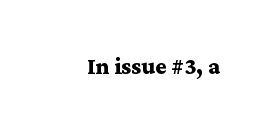
Clear beneath every line of the passage. Here the designer chose a conventional face with non-uniform glyph widths. Font category for this specimen: serif. Quick note: not italic, upright. Set as a true bold cut, around the 700 mark.
